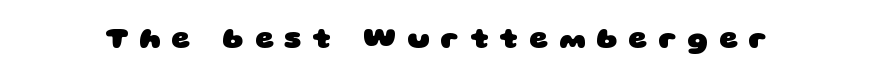
Q: Is the text bold? A: Yes.
Q: Is the typeface a serif or a sans-serif typeface? A: Sans-serif.
Q: Is the text underlined? A: No.
Q: Is the spacing between letters normal or unusually wide? A: Unusually wide.
Q: Width (condensed, normal, or wide)? A: Wide.
Q: Stroke contrast? A: Low.
Q: x-height? A: Large.
Q: Monospaced? A: No.
